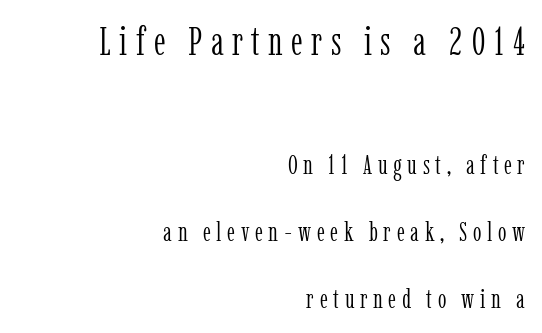
{"serif": "yes", "italic": "no", "bold": "no", "weight": "light", "width": "condensed", "stroke_contrast": "low", "x_height": "medium", "monospaced": "no", "underline": "no", "align": "right", "line_spacing": "loose", "line_spacing_ratio": 2.48, "letter_spacing": "wide", "letter_spacing_em": 0.21, "larger_block": "first", "size_ratio": 1.48, "glyph_px": 40}
